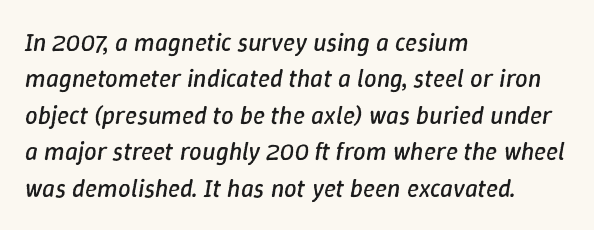
{"italic": "yes", "lean": "right", "slant_degrees": 9, "bold": "no", "underline": "no", "align": "left", "line_spacing": "normal", "line_spacing_ratio": 1.46, "letter_spacing": "normal", "letter_spacing_em": 0.0, "glyph_px": 25}
